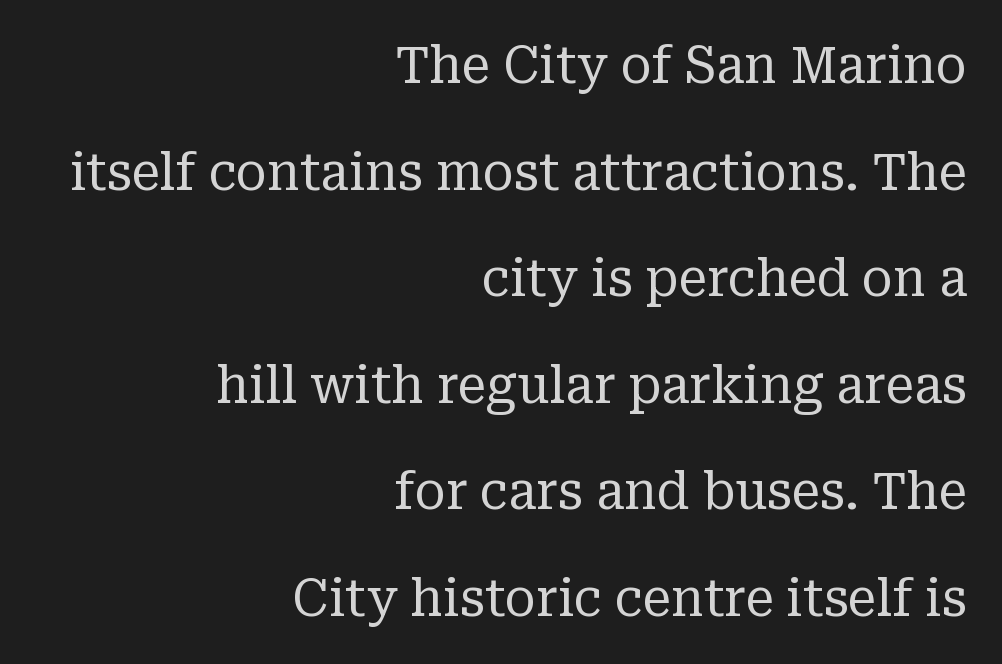
Q: Is the text bold? A: No.
Q: Is the text italic (slanted)? A: No, it is upright.
Q: Is the typeface a serif or a sans-serif typeface? A: Serif.
Q: Is the text underlined? A: No.
Q: How is the paragraph aligned? A: Right-aligned.
Q: Is the spacing between letters normal or unusually wide? A: Normal.
Q: Is the spacing between lines tight, normal or loose? A: Loose.
Q: Width (condensed, normal, or wide)? A: Normal.
Q: Stroke contrast? A: Low.
Q: x-height? A: Medium.
Q: Monospaced? A: No.
